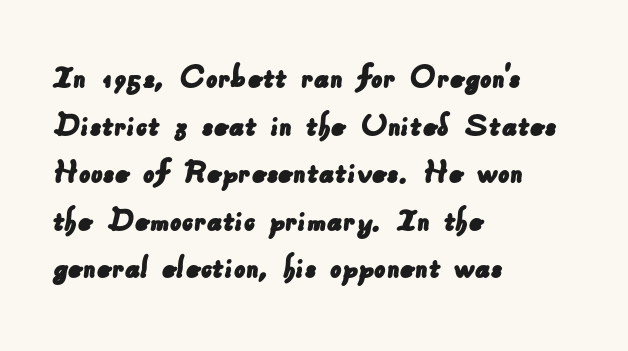
{"serif": "no", "width": "normal", "stroke_contrast": "low", "x_height": "small", "monospaced": "no", "underline": "no", "align": "left", "line_spacing": "normal", "line_spacing_ratio": 1.32, "letter_spacing": "normal", "letter_spacing_em": 0.0, "glyph_px": 36}
